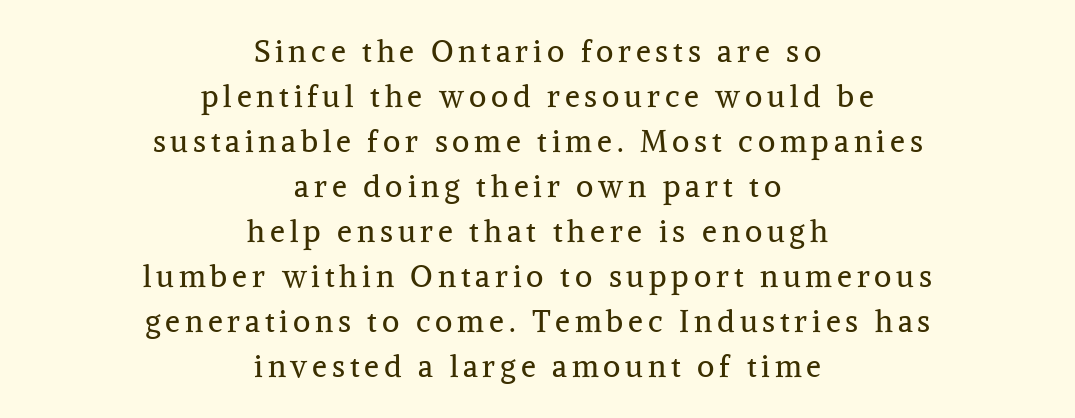
This sample is center-justified, so both line endings float freely. No heavy texture on the line: the type isn't bold. You can tell from the footed stems that serif type was used. Reading down the column, the eye jumps a familiar distance to each next line.
